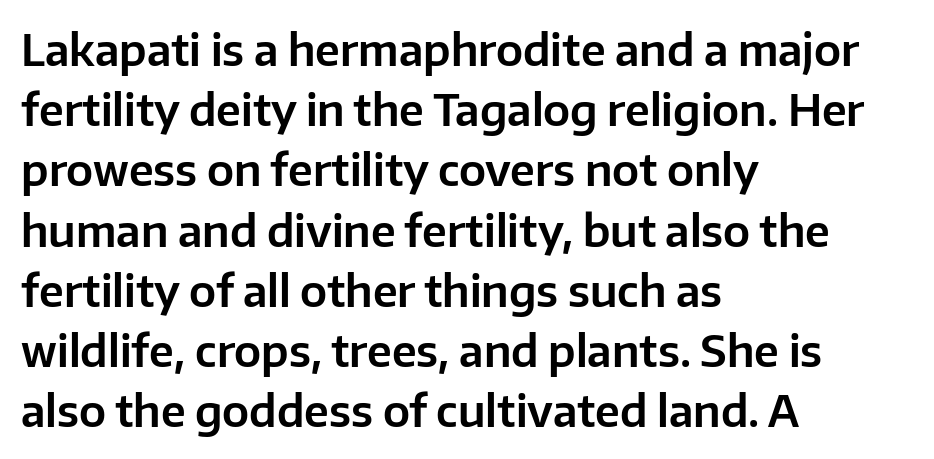
Style check: upright. Is this a fixed-width face? No — the glyphs have proportional, varying widths. The compositor pushed each line to the left boundary. Between one letter and the next there's only the usual sliver of space. The area under the type is left untouched. Letterform terminals end flat and unadorned throughout the passage.
